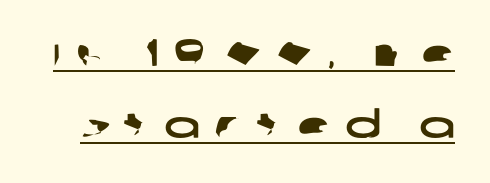
Proportional: the letters do not fall into vertical columns. The letterforms stand isolated, each surrounded by extra space. Type style note: lacks serifs. Every word sits above its own underline.
